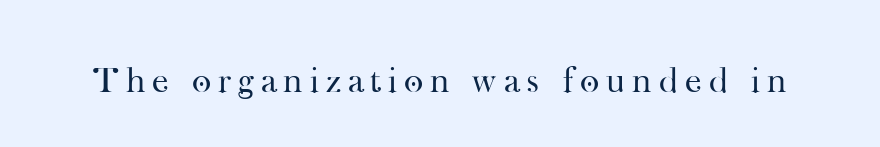
Q: Is the text bold? A: No.
Q: Is the text italic (slanted)? A: No, it is upright.
Q: Is the typeface a serif or a sans-serif typeface? A: Serif.
Q: Is the text underlined? A: No.
Q: Width (condensed, normal, or wide)? A: Normal.
Q: Stroke contrast? A: High.
Q: x-height? A: Small.
Q: Monospaced? A: No.
